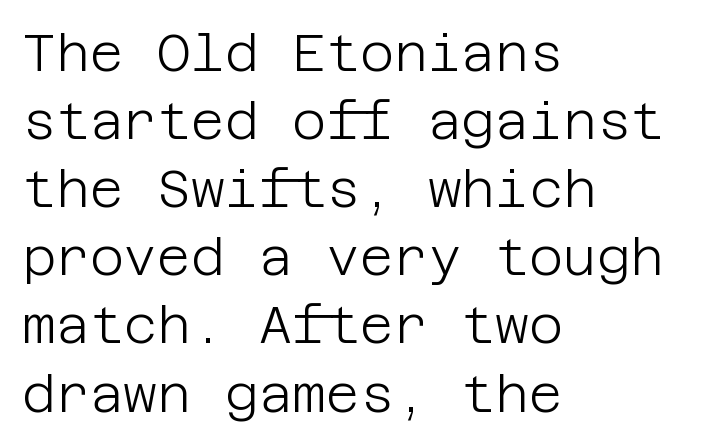
{"serif": "no", "italic": "no", "bold": "no", "weight": "light", "width": "normal", "stroke_contrast": "low", "x_height": "large", "underline": "no", "align": "left", "line_spacing": "normal", "line_spacing_ratio": 1.31, "letter_spacing": "normal", "letter_spacing_em": 0.0, "glyph_px": 52}
